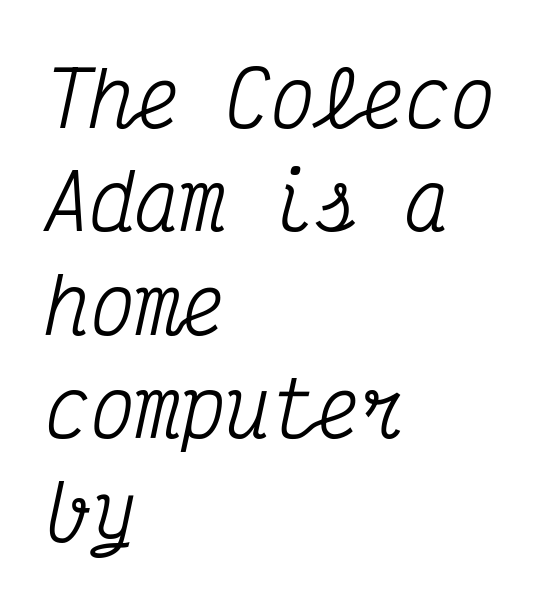
{"serif": "yes", "italic": "yes", "lean": "right", "slant_degrees": 12, "width": "condensed", "stroke_contrast": "medium", "x_height": "medium", "monospaced": "yes", "underline": "no", "align": "left", "line_spacing": "normal", "line_spacing_ratio": 1.38, "letter_spacing": "normal", "letter_spacing_em": 0.0, "glyph_px": 75}
